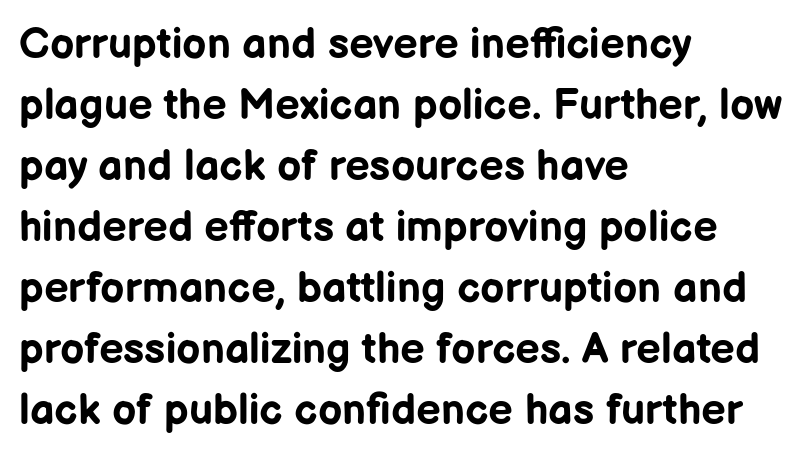
The image shows 43 px bold sans-serif type, upright; set left-aligned, normal line spacing (1.42x), normal letter spacing, not underlined; low stroke contrast and a medium x-height.
